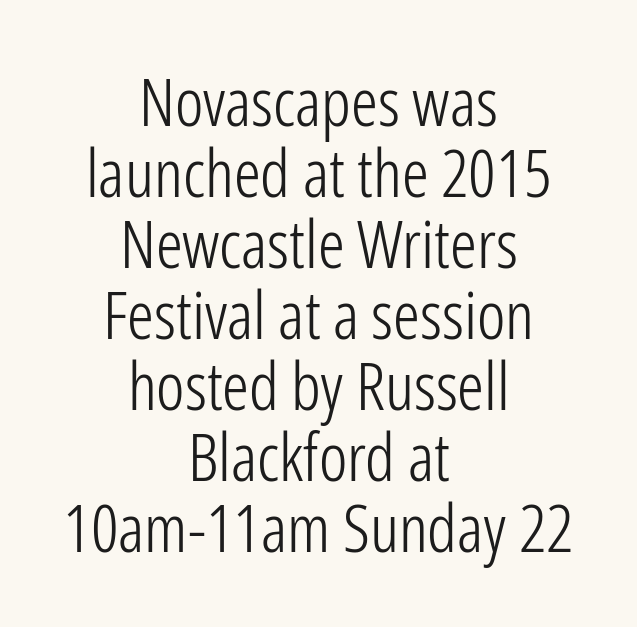
{"serif": "no", "italic": "no", "bold": "no", "weight": "light", "width": "condensed", "stroke_contrast": "low", "x_height": "medium", "monospaced": "no", "underline": "no", "align": "center", "line_spacing": "tight", "line_spacing_ratio": 1.06, "letter_spacing": "normal", "letter_spacing_em": 0.0, "glyph_px": 67}
